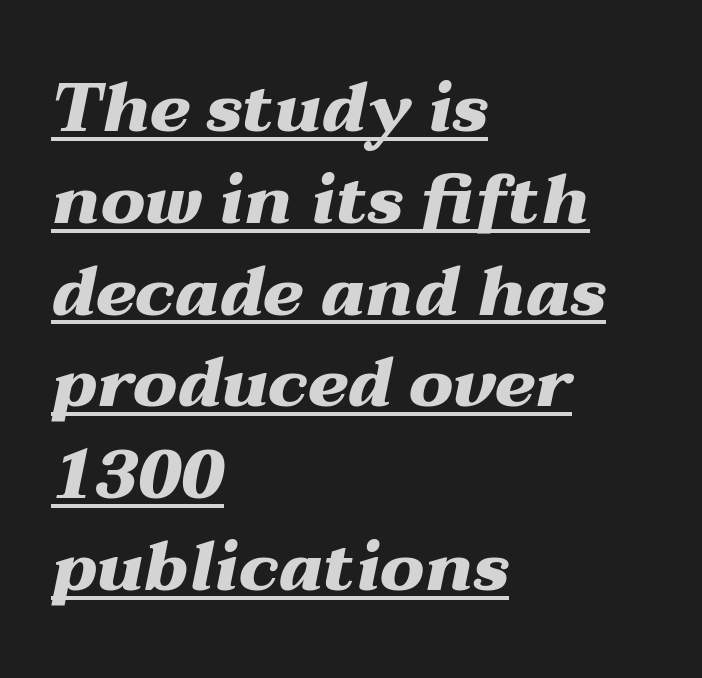
{"italic": "yes", "lean": "right", "slant_degrees": 12, "bold": "yes", "weight": "heavy", "width": "wide", "stroke_contrast": "medium", "x_height": "medium", "monospaced": "no", "underline": "yes", "align": "left", "line_spacing": "normal", "line_spacing_ratio": 1.35, "letter_spacing": "normal", "letter_spacing_em": 0.0, "glyph_px": 68}
